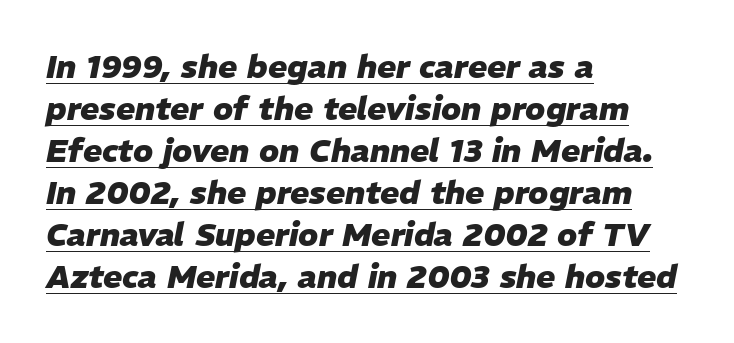
The image shows 32 px heavy type, italic (leaning right); set left-aligned, normal line spacing (1.31x), normal letter spacing, underlined; low stroke contrast and a medium x-height.
